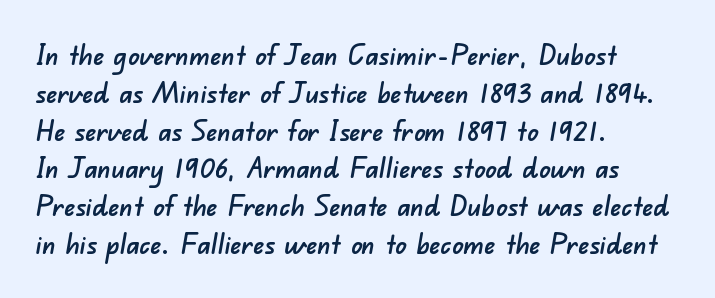
The image shows 28 px sans-serif type; set left-aligned, normal line spacing (1.35x), normal letter spacing, not underlined; low stroke contrast and a small x-height.
